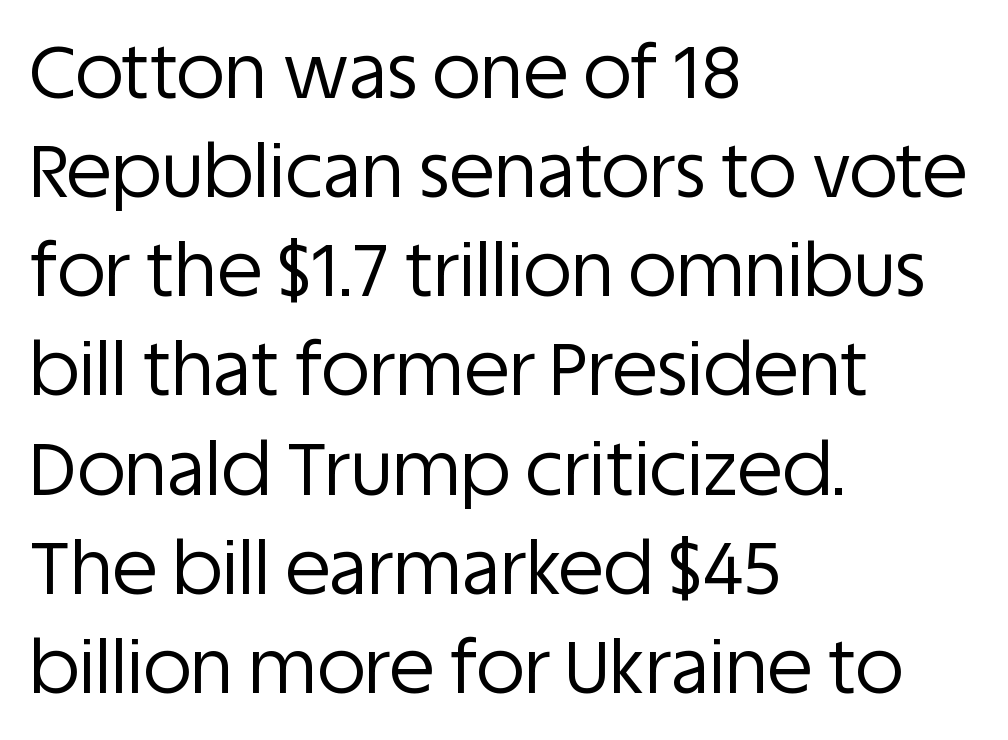
Teacher's note: observe the even left margin — that is flush-left alignment. In terms of leading, this rendering sits right in the middle. The rendering shows plain stroke endings on the letterforms — a sans-serif design. The letters stand upright; this is a roman face. The face used here is proportionally spaced, like ordinary book or web type.
